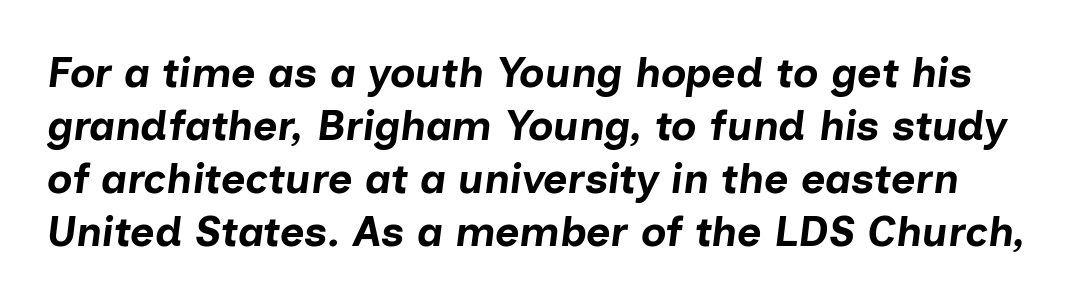
A typesetter would mark this as italic. The letterforms sit shoulder to shoulder at normal distance. Look at the stroke-to-counter ratio: heavy, a bold. Nobody drew a line under any word here. Vertically, the passage feels balanced, rows spaced as you'd expect. These lines are rendered in a variable-pitch font.
